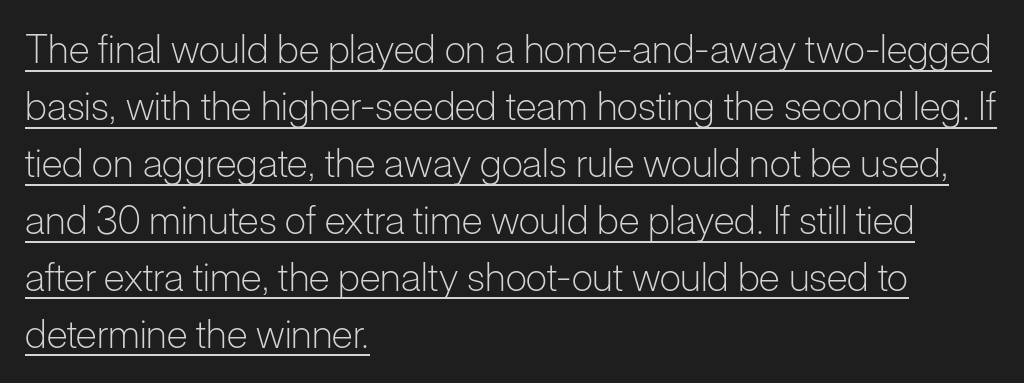
{"serif": "no", "italic": "no", "bold": "no", "weight": "light", "width": "normal", "stroke_contrast": "low", "x_height": "medium", "monospaced": "no", "underline": "yes", "align": "left", "line_spacing": "normal", "line_spacing_ratio": 1.46, "letter_spacing": "normal", "letter_spacing_em": 0.0, "glyph_px": 39}
